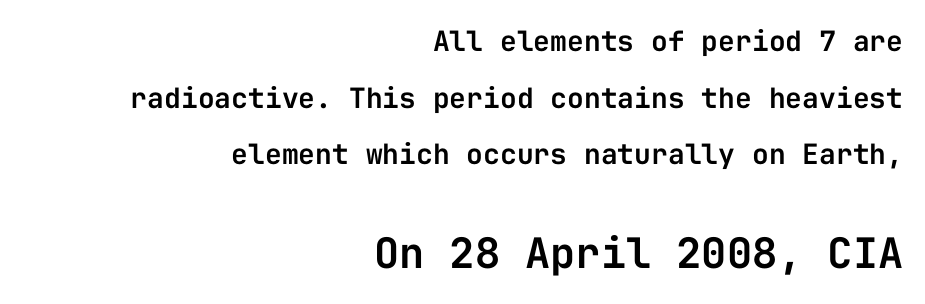
Q: Is the text italic (slanted)? A: No, it is upright.
Q: Is the typeface a serif or a sans-serif typeface? A: Sans-serif.
Q: Is the text underlined? A: No.
Q: How is the paragraph aligned? A: Right-aligned.
Q: Is the spacing between letters normal or unusually wide? A: Normal.
Q: Is the spacing between lines tight, normal or loose? A: Loose.
Q: Which block of text is set in a larger size, the first (top) or the second (bottom)? A: The second (bottom) one.
Q: Width (condensed, normal, or wide)? A: Normal.
Q: Stroke contrast? A: Low.
Q: x-height? A: Medium.
Q: Monospaced? A: Yes.
